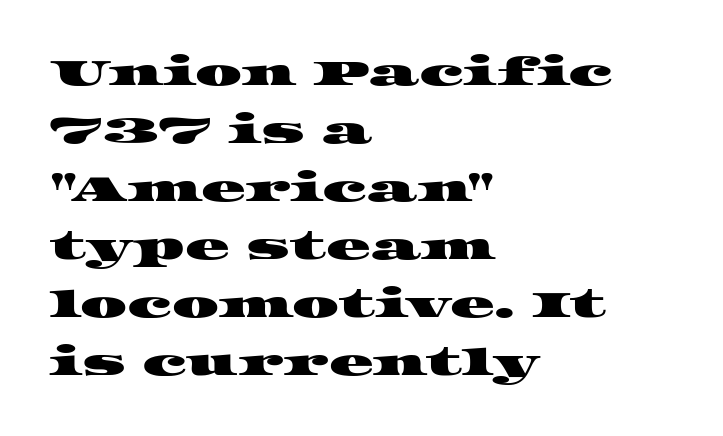
Q: Is the typeface a serif or a sans-serif typeface? A: Serif.
Q: Is the text underlined? A: No.
Q: How is the paragraph aligned? A: Left-aligned.
Q: Is the spacing between letters normal or unusually wide? A: Normal.
Q: Is the spacing between lines tight, normal or loose? A: Normal.
Q: Width (condensed, normal, or wide)? A: Wide.
Q: Stroke contrast? A: High.
Q: x-height? A: Large.
Q: Monospaced? A: No.
